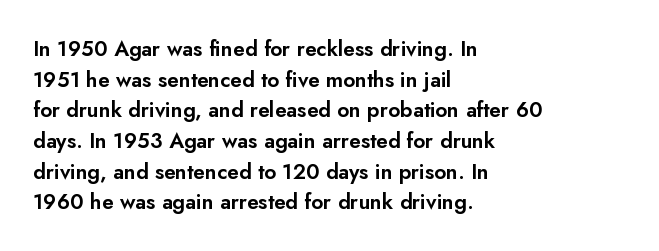
Style check: upright. Quick note: interline space is typical. This sample uses plain, unmodified letter spacing. In CSS terms this would be text-align: left.
